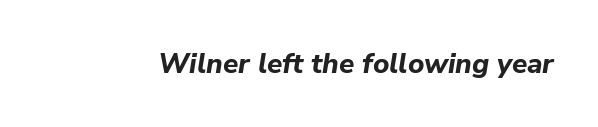
The image shows 28 px bold type, italic (leaning right); set normal letter spacing, not underlined; low stroke contrast and a medium x-height.
